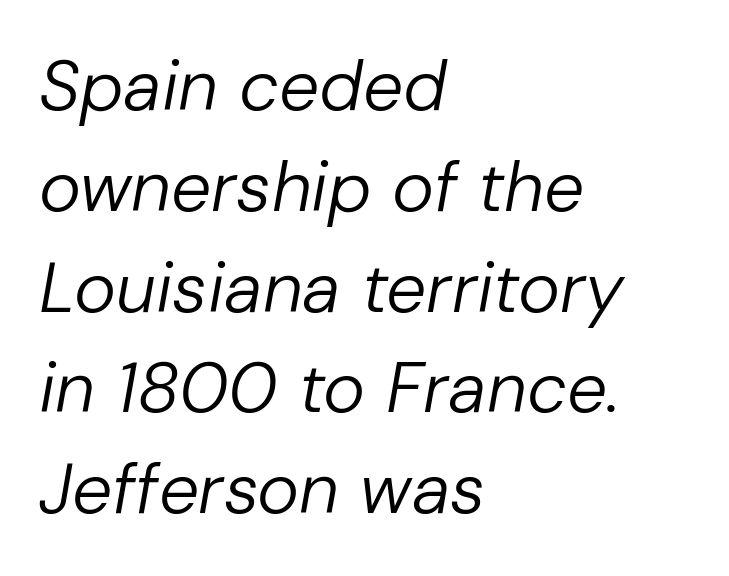
Just letters on the line, the space beneath them empty. An italicized treatment has been applied to the whole sample. Baseline-to-baseline distance is the conventional proportion of letter height. The rendering anchors every line to the left-hand side. The font sits on the lighter half of the weight spectrum, regular included.
